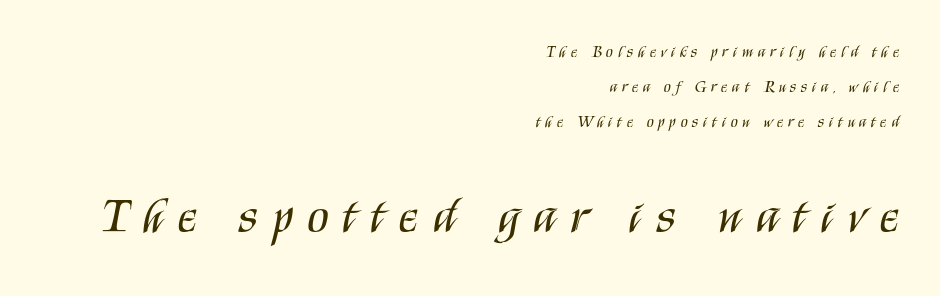
The image shows 49 px regular-weight, condensed sans-serif type; set right-aligned, loose line spacing (2.18x), unusually wide letter spacing (+0.31 em), not underlined; the second (bottom) block is 3.06x larger; medium stroke contrast and a large x-height.
